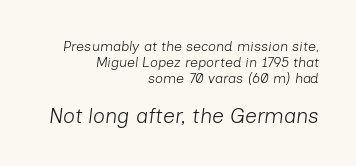
The image shows 21 px text type, italic (leaning right); set right-aligned, line spacing 1.16x, normal letter spacing, not underlined; the second (bottom) block is 1.5x larger.
